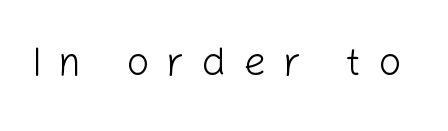
The image shows 40 px light sans-serif type, upright; set unusually wide letter spacing (+0.43 em), not underlined; low stroke contrast and a medium x-height.
